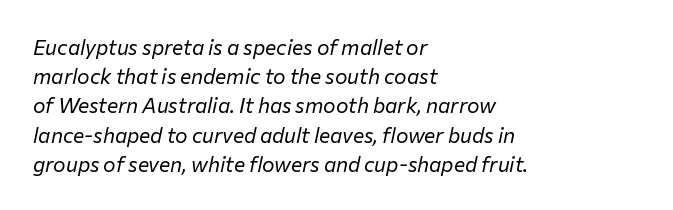
The glyphs are unaccompanied by any horizontal stroke below them. This sample uses plain, unmodified letter spacing. Italic? Definitely — the glyphs are oblique. Bold? No — there's no thickening of the strokes. If you drew a ruler down the left edge, every line would touch it.
